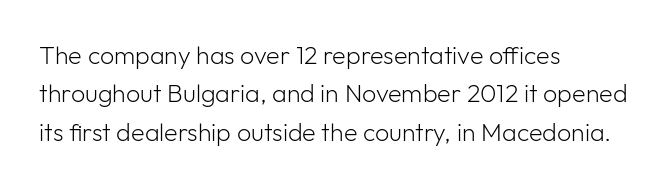
This sample uses an upright cut, with every glyph sitting square on the baseline. The string is rendered with underlining switched off. Tracking value appears to be zero — textbook default spacing. The lines in this sample share a left origin and differ only in where they stop. Vertical spacing — default.
